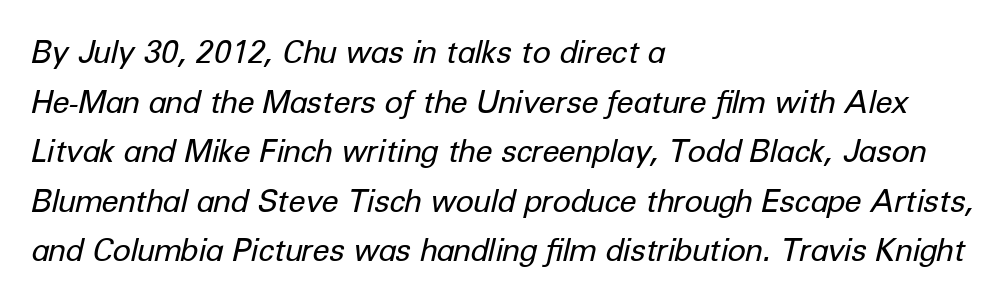
Q: Is the text bold? A: No.
Q: Is the text italic (slanted)? A: Yes, it leans right by about 12 degrees.
Q: Is the text underlined? A: No.
Q: How is the paragraph aligned? A: Left-aligned.
Q: Is the spacing between letters normal or unusually wide? A: Normal.
Q: Is the spacing between lines tight, normal or loose? A: Normal.
Q: Width (condensed, normal, or wide)? A: Normal.
Q: Stroke contrast? A: Low.
Q: x-height? A: Medium.
Q: Monospaced? A: No.
